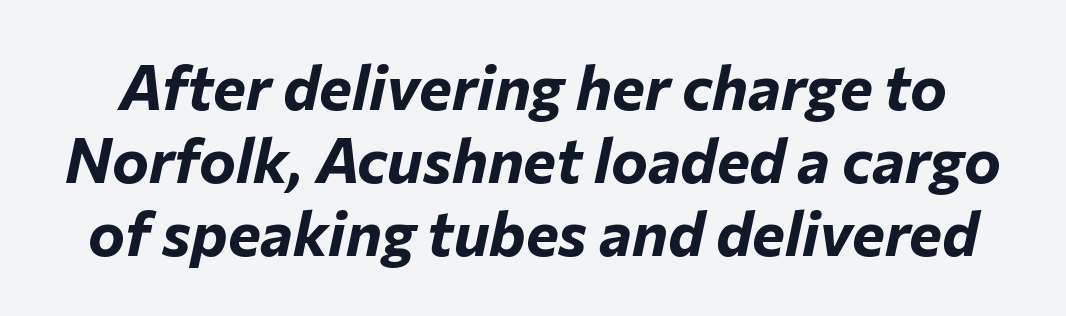
Q: Is the text bold? A: Yes.
Q: Is the text italic (slanted)? A: Yes, it leans right by about 12 degrees.
Q: Is the text underlined? A: No.
Q: Is the spacing between letters normal or unusually wide? A: Normal.
Q: Width (condensed, normal, or wide)? A: Normal.
Q: Stroke contrast? A: Low.
Q: x-height? A: Medium.
Q: Monospaced? A: No.
